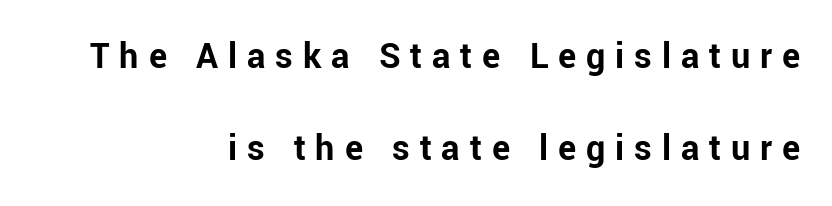
Here the glyphs are tracked loosely, breaking word shapes into spaced letters. The leading is generous, giving the passage an open texture. The gap between lines stays unmarked. The font is running at its bold setting. You can tell it's not italic because the verticals are truly vertical. This sample has the flowing, uneven cadence of proportional lettering.
